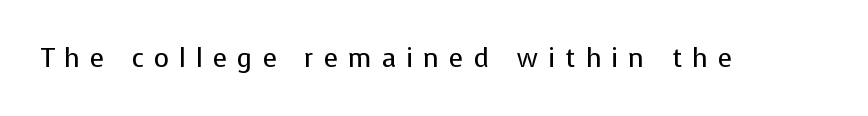
Q: Is the text bold? A: No.
Q: Is the text italic (slanted)? A: No, it is upright.
Q: Is the text underlined? A: No.
Q: Is the spacing between letters normal or unusually wide? A: Unusually wide.
